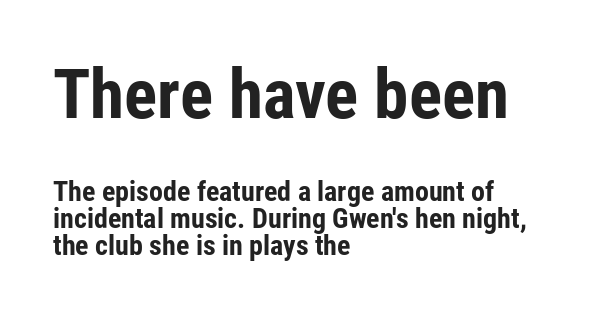
Q: Is the text bold? A: Yes.
Q: Is the text italic (slanted)? A: No, it is upright.
Q: Is the typeface a serif or a sans-serif typeface? A: Sans-serif.
Q: Is the text underlined? A: No.
Q: How is the paragraph aligned? A: Left-aligned.
Q: Is the spacing between letters normal or unusually wide? A: Normal.
Q: Is the spacing between lines tight, normal or loose? A: Tight.
Q: Which block of text is set in a larger size, the first (top) or the second (bottom)? A: The first (top) one.
Q: Width (condensed, normal, or wide)? A: Condensed.
Q: Stroke contrast? A: Low.
Q: x-height? A: Medium.
Q: Monospaced? A: No.
